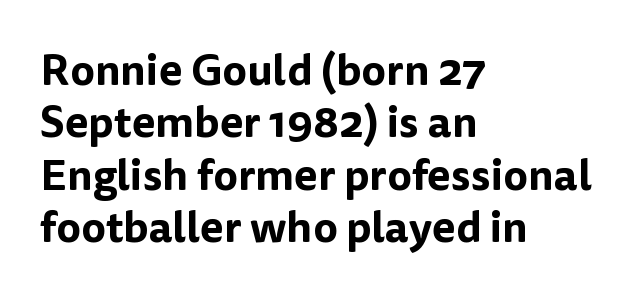
The letters advance in unequal steps, a hallmark of proportional type. Ascenders rise straight up at ninety degrees. Font category for this specimen: sans-serif. The lines in this sample share a left origin and differ only in where they stop. Underlining? Definitely not there. What stands out about the letter spacing? Nothing — it is the standard amount.
